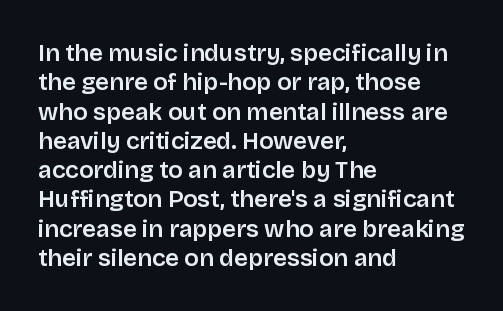
Q: Is the text italic (slanted)? A: No, it is upright.
Q: Is the text underlined? A: No.
Q: How is the paragraph aligned? A: Left-aligned.
Q: Is the spacing between letters normal or unusually wide? A: Normal.
